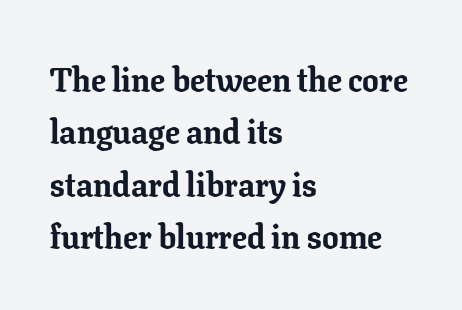
Q: Is the text bold? A: Yes.
Q: Is the text italic (slanted)? A: No, it is upright.
Q: Is the typeface a serif or a sans-serif typeface? A: Serif.
Q: Is the text underlined? A: No.
Q: How is the paragraph aligned? A: Left-aligned.
Q: Is the spacing between letters normal or unusually wide? A: Normal.
Q: Is the spacing between lines tight, normal or loose? A: Normal.
Q: Width (condensed, normal, or wide)? A: Normal.
Q: Stroke contrast? A: Low.
Q: x-height? A: Medium.
Q: Monospaced? A: No.
